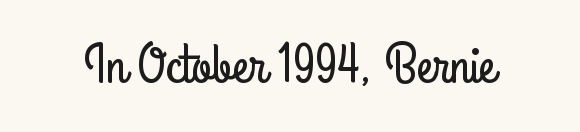
Q: Is the typeface a serif or a sans-serif typeface? A: Sans-serif.
Q: Is the text underlined? A: No.
Q: Is the spacing between letters normal or unusually wide? A: Normal.
Q: Width (condensed, normal, or wide)? A: Condensed.
Q: Stroke contrast? A: Low.
Q: x-height? A: Small.
Q: Monospaced? A: No.
